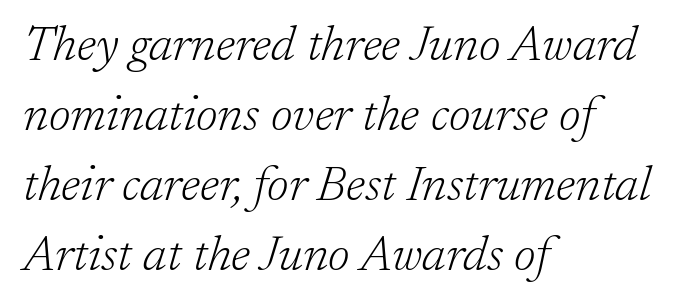
The image shows 49 px light serif type, italic (leaning right); set left-aligned, normal line spacing (1.43x), normal letter spacing, not underlined; low stroke contrast and a medium x-height.
